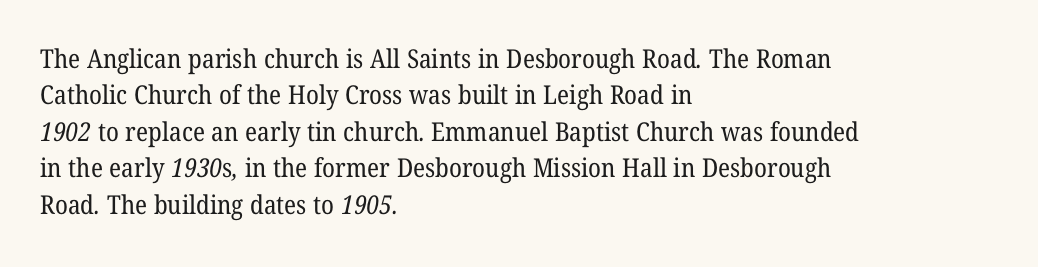
Q: Is the text bold? A: No.
Q: Is the text underlined? A: No.
Q: How is the paragraph aligned? A: Left-aligned.
Q: Is the spacing between letters normal or unusually wide? A: Normal.
Q: Is the spacing between lines tight, normal or loose? A: Normal.
